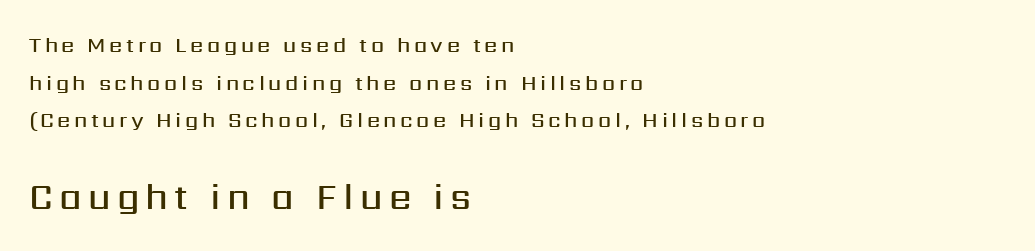
The image shows 36 px semibold sans-serif type, upright; set left-aligned, line spacing 1.79x, not underlined; the second (bottom) block is 1.71x larger; medium stroke contrast and a medium x-height.
